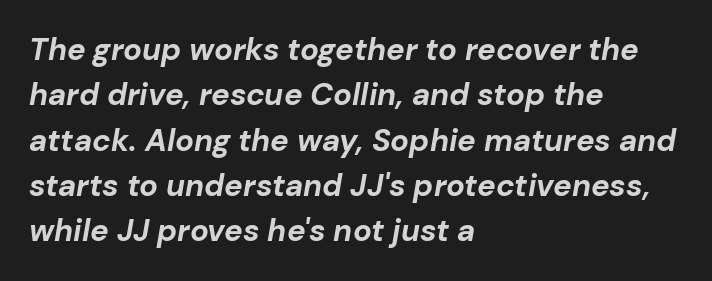
Note the varied advance widths — an 'i' is clearly narrower than an 'm'. As a designer I'd log this as weight 700, bold. Each word holds together tightly as a unit, with standard inter-letter gaps. The lettering tilts uniformly, giving the passage an italic look.
